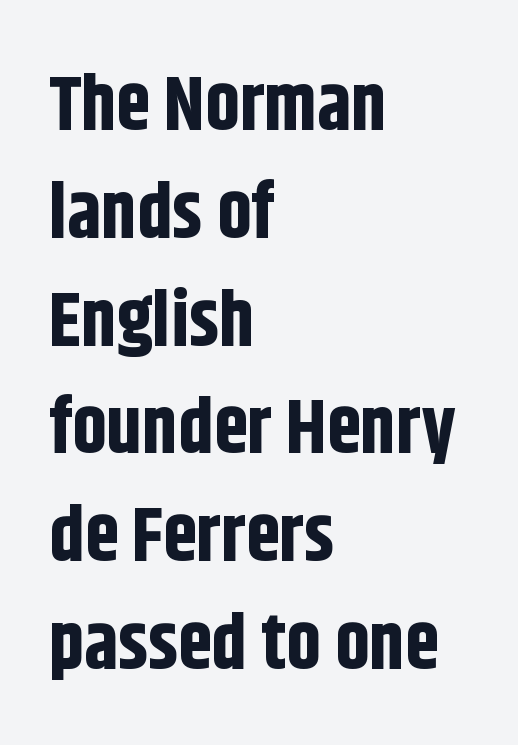
{"serif": "no", "italic": "no", "bold": "yes", "weight": "bold", "width": "condensed", "stroke_contrast": "low", "x_height": "large", "monospaced": "no", "underline": "no", "align": "left", "line_spacing": "normal", "line_spacing_ratio": 1.4, "letter_spacing": "normal", "letter_spacing_em": 0.0, "glyph_px": 77}
